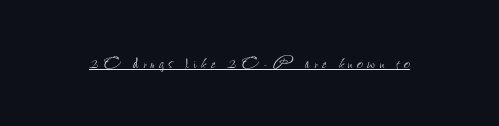
The image shows 21 px text type; set unusually wide letter spacing (+0.22 em), underlined.
